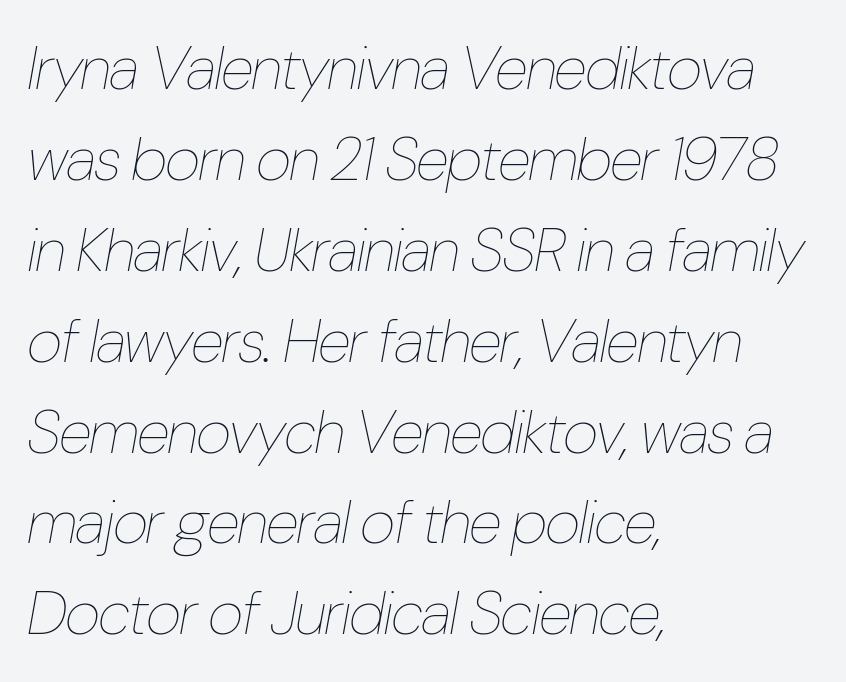
Q: Is the text bold? A: No.
Q: Is the text italic (slanted)? A: Yes, it leans right by about 10 degrees.
Q: Is the text underlined? A: No.
Q: How is the paragraph aligned? A: Left-aligned.
Q: Is the spacing between letters normal or unusually wide? A: Normal.
Q: Is the spacing between lines tight, normal or loose? A: Normal.
Q: Width (condensed, normal, or wide)? A: Condensed.
Q: Stroke contrast? A: Low.
Q: x-height? A: Medium.
Q: Monospaced? A: No.
